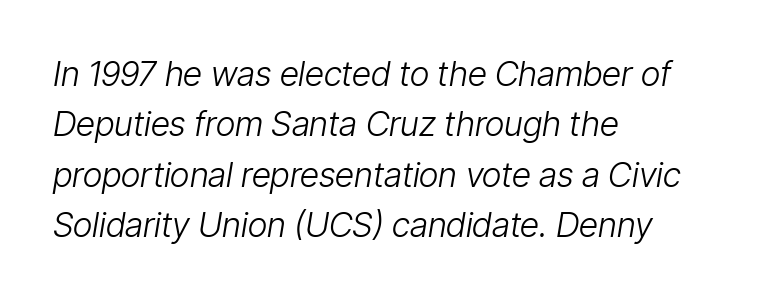
Visually the block forms a straight wall on the left and a jagged coastline on the right. The face used here is rendered with its standard letterfit. A typesetter would call this proportional, since set widths differ per character. Heft: none added — not bold. The rendering applies a slant to the glyphs. Line spacing here is normal.
